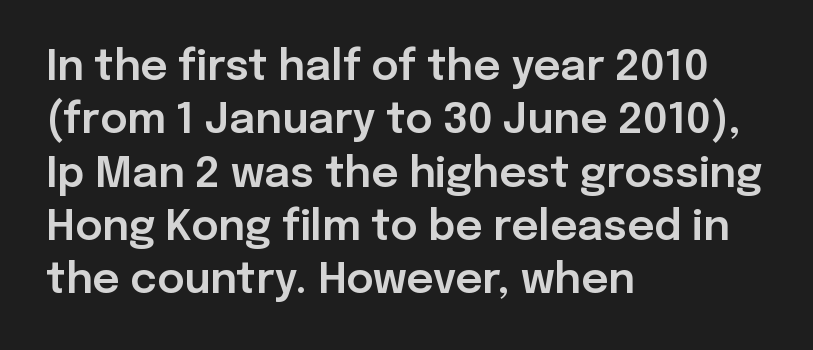
Q: Is the text italic (slanted)? A: No, it is upright.
Q: Is the typeface a serif or a sans-serif typeface? A: Sans-serif.
Q: Is the text underlined? A: No.
Q: How is the paragraph aligned? A: Left-aligned.
Q: Is the spacing between letters normal or unusually wide? A: Normal.
Q: Is the spacing between lines tight, normal or loose? A: Normal.
Q: Width (condensed, normal, or wide)? A: Normal.
Q: Stroke contrast? A: Low.
Q: x-height? A: Medium.
Q: Monospaced? A: No.
